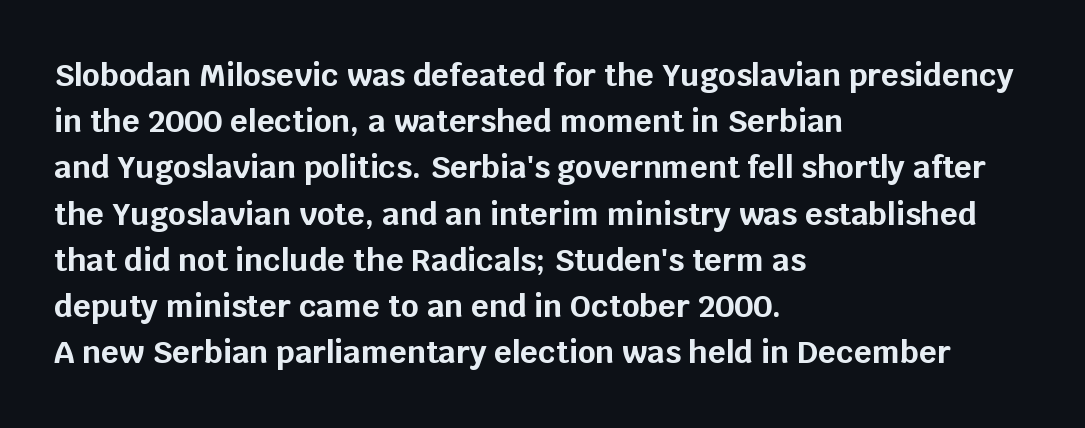
{"serif": "no", "italic": "no", "bold": "yes", "weight": "bold", "width": "normal", "stroke_contrast": "low", "x_height": "large", "monospaced": "no", "underline": "no", "align": "left", "line_spacing": "normal", "line_spacing_ratio": 1.49, "letter_spacing": "normal", "letter_spacing_em": 0.0, "glyph_px": 31}
